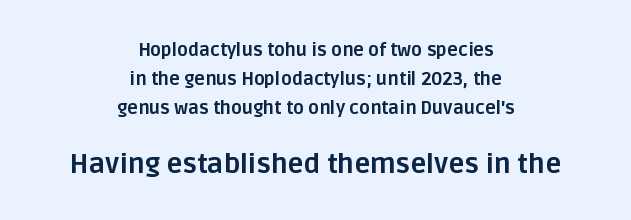
The image shows 27 px bold type, upright; set centered, normal line spacing (1.61x), normal letter spacing, not underlined; the second (bottom) block is 1.5x larger.
